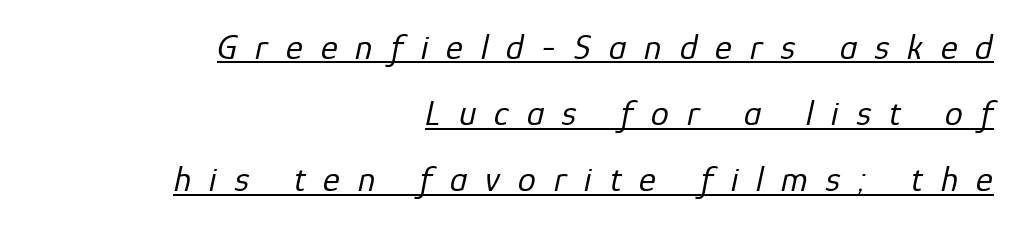
{"italic": "yes", "lean": "right", "slant_degrees": 12, "bold": "no", "weight": "regular", "width": "normal", "stroke_contrast": "low", "x_height": "medium", "monospaced": "no", "underline": "yes", "align": "right", "line_spacing_ratio": 1.84, "letter_spacing": "wide", "letter_spacing_em": 0.5, "glyph_px": 36}
